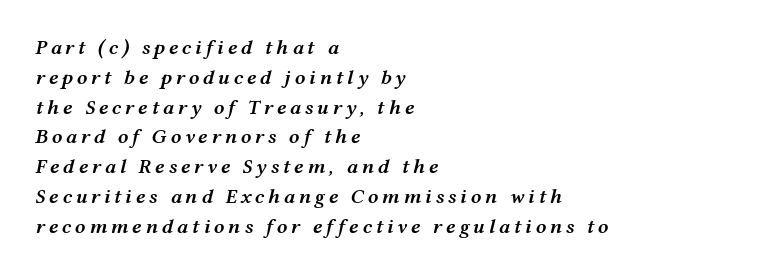
The image shows 21 px text type, italic (leaning right); set left-aligned, normal line spacing (1.42x), not underlined.
